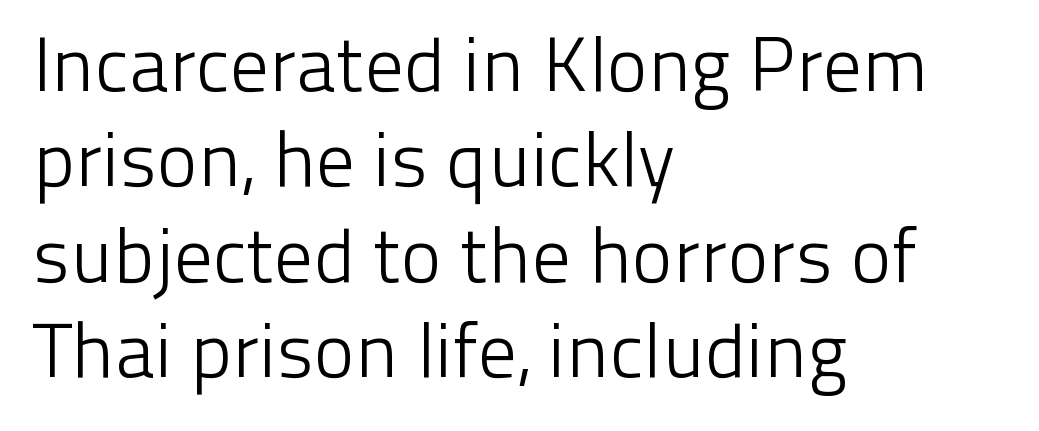
Q: Is the text bold? A: No.
Q: Is the text italic (slanted)? A: No, it is upright.
Q: Is the typeface a serif or a sans-serif typeface? A: Sans-serif.
Q: Is the text underlined? A: No.
Q: How is the paragraph aligned? A: Left-aligned.
Q: Is the spacing between letters normal or unusually wide? A: Normal.
Q: Width (condensed, normal, or wide)? A: Normal.
Q: Stroke contrast? A: Low.
Q: x-height? A: Medium.
Q: Monospaced? A: No.
